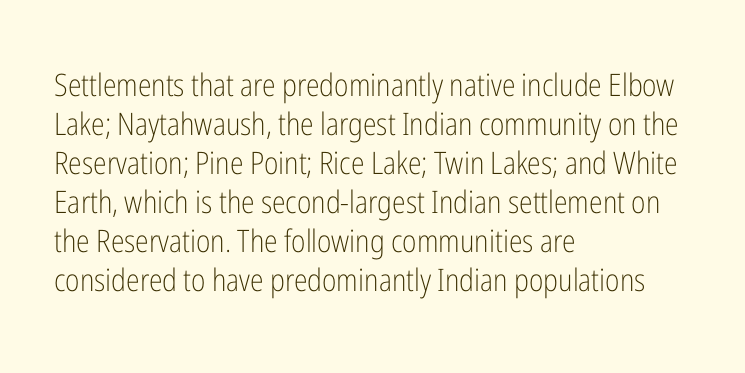
Honestly, the row spacing looks completely unremarkable. Characters follow at the spacing the type designer built in. Letterform terminals end flat and unadorned throughout the passage. The letters stand straight up with perfectly vertical stems.
